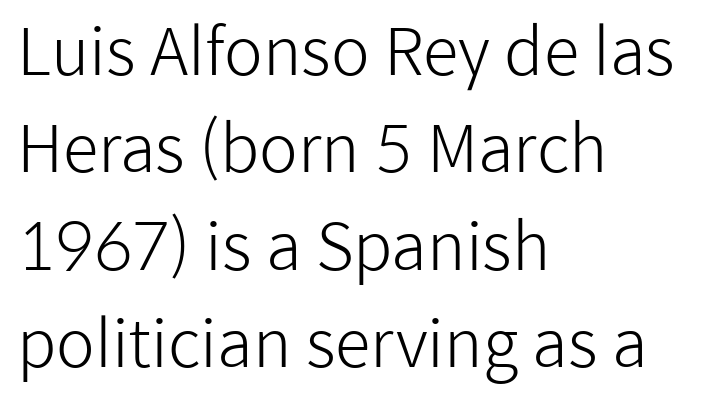
Q: Is the text bold? A: No.
Q: Is the text italic (slanted)? A: No, it is upright.
Q: Is the typeface a serif or a sans-serif typeface? A: Sans-serif.
Q: Is the text underlined? A: No.
Q: How is the paragraph aligned? A: Left-aligned.
Q: Is the spacing between letters normal or unusually wide? A: Normal.
Q: Is the spacing between lines tight, normal or loose? A: Normal.
Q: Width (condensed, normal, or wide)? A: Normal.
Q: Stroke contrast? A: Low.
Q: x-height? A: Medium.
Q: Monospaced? A: No.
